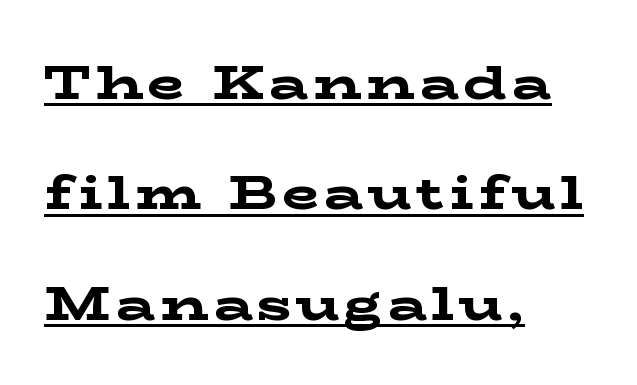
Each letter keeps its own natural width here, so spacing adapts to shape. Left-aligned paragraph, ragged on the right. The rendering uses a large line-height, opening up the rows. Weight check: bold — yes, fully. Quick note: underline on.
